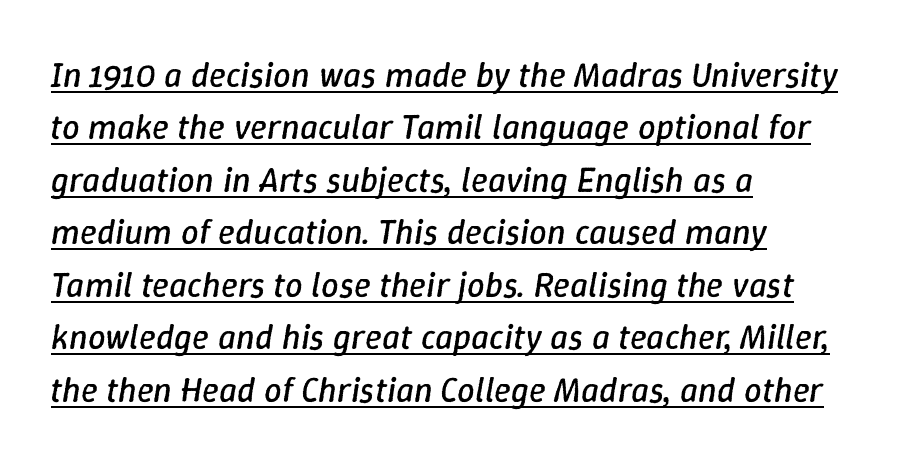
Q: Is the text bold? A: No.
Q: Is the text italic (slanted)? A: Yes, it leans right by about 9 degrees.
Q: Is the text underlined? A: Yes.
Q: How is the paragraph aligned? A: Left-aligned.
Q: Is the spacing between letters normal or unusually wide? A: Normal.
Q: Is the spacing between lines tight, normal or loose? A: Normal.
Q: Width (condensed, normal, or wide)? A: Normal.
Q: Stroke contrast? A: Low.
Q: x-height? A: Medium.
Q: Monospaced? A: No.
